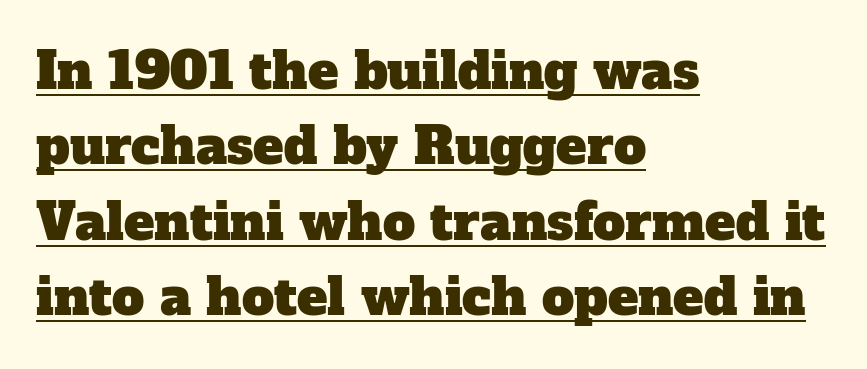
Q: Is the typeface a serif or a sans-serif typeface? A: Serif.
Q: Is the text underlined? A: Yes.
Q: How is the paragraph aligned? A: Left-aligned.
Q: Is the spacing between letters normal or unusually wide? A: Normal.
Q: Is the spacing between lines tight, normal or loose? A: Normal.
Q: Width (condensed, normal, or wide)? A: Normal.
Q: Stroke contrast? A: Low.
Q: x-height? A: Medium.
Q: Monospaced? A: No.
